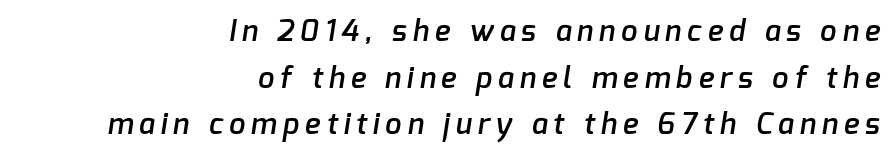
Q: Is the text bold? A: Semi-bold.
Q: Is the typeface a serif or a sans-serif typeface? A: Sans-serif.
Q: Is the text underlined? A: No.
Q: How is the paragraph aligned? A: Right-aligned.
Q: Is the spacing between letters normal or unusually wide? A: Unusually wide.
Q: Is the spacing between lines tight, normal or loose? A: Normal.
Q: Width (condensed, normal, or wide)? A: Normal.
Q: Stroke contrast? A: Low.
Q: x-height? A: Medium.
Q: Monospaced? A: No.
